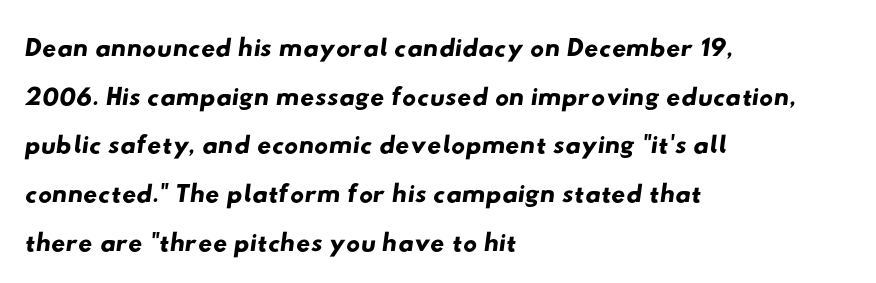
Q: Is the typeface a serif or a sans-serif typeface? A: Sans-serif.
Q: Is the text underlined? A: No.
Q: How is the paragraph aligned? A: Left-aligned.
Q: Is the spacing between letters normal or unusually wide? A: Normal.
Q: Is the spacing between lines tight, normal or loose? A: Normal.
Q: Width (condensed, normal, or wide)? A: Wide.
Q: Stroke contrast? A: Low.
Q: x-height? A: Small.
Q: Monospaced? A: No.
